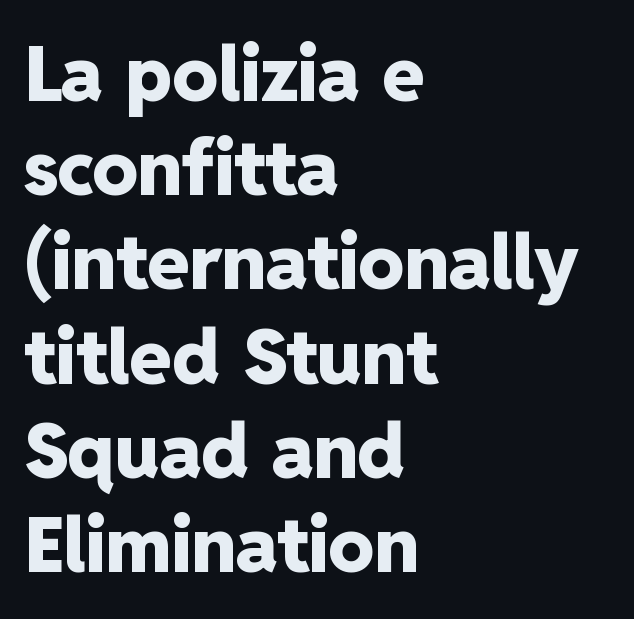
Glyph-to-glyph distance matches everyday printed text. The typeface chosen for these lines omits serifs. Visually the block forms a straight wall on the left and a jagged coastline on the right. This rendering features lettering with no underline.
